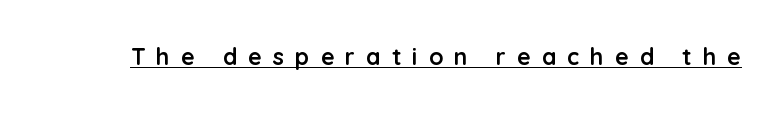
A typographer would call this underscored text. Strokes here are thick enough to call this a true bold. In terms of letterspacing, this is a distinctly airy, spread setting. The lettering stays uniformly vertical, giving the passage a roman look.
